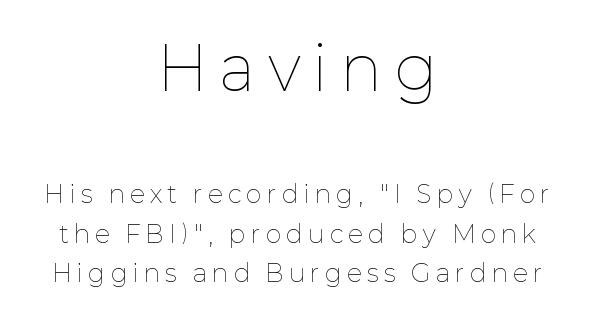
The image shows 60 px thin type, upright; set centered, normal line spacing (1.65x), unusually wide letter spacing (+0.23 em), not underlined; the first (top) block is 2.5x larger; low stroke contrast and a medium x-height.
